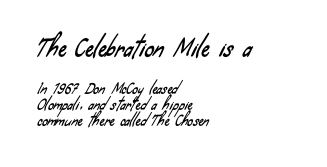
Q: Is the text underlined? A: No.
Q: How is the paragraph aligned? A: Left-aligned.
Q: Is the spacing between letters normal or unusually wide? A: Normal.
Q: Is the spacing between lines tight, normal or loose? A: Tight.
Q: Which block of text is set in a larger size, the first (top) or the second (bottom)? A: The first (top) one.
